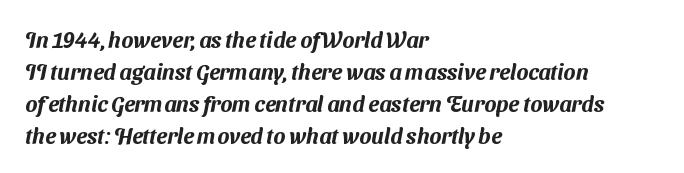
The image shows 22 px text type; set left-aligned, normal line spacing (1.45x), normal letter spacing, not underlined.
